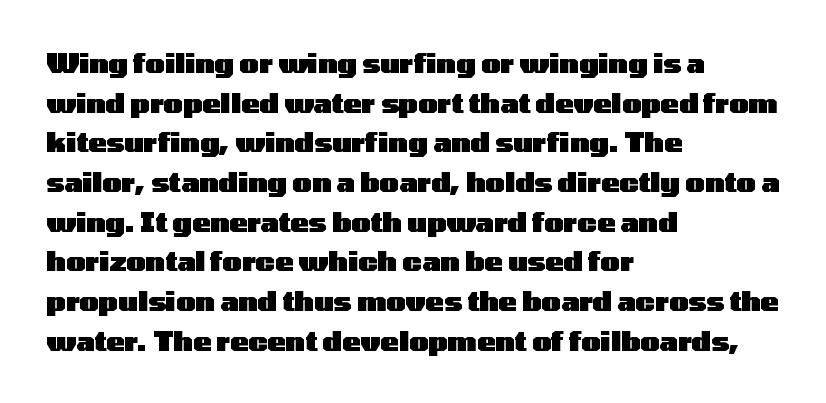
Q: Is the text bold? A: Yes.
Q: Is the text italic (slanted)? A: No, it is upright.
Q: Is the text underlined? A: No.
Q: How is the paragraph aligned? A: Left-aligned.
Q: Is the spacing between letters normal or unusually wide? A: Normal.
Q: Is the spacing between lines tight, normal or loose? A: Normal.
